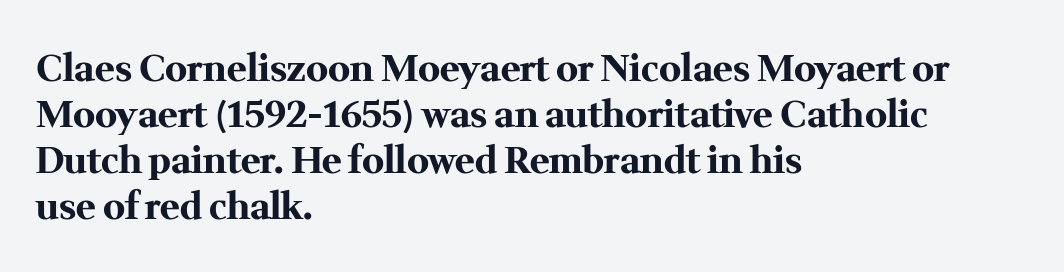
Its strokes are broad and dark, the hallmark of bold type. Each word holds together tightly as a unit, with standard inter-letter gaps. Spacing verdict: proportional, widths tailored to each character. Yep, those are serifs on the letters. Only glyphs here, with clear space below each row. Line beginnings align vertically; line endings do not.
